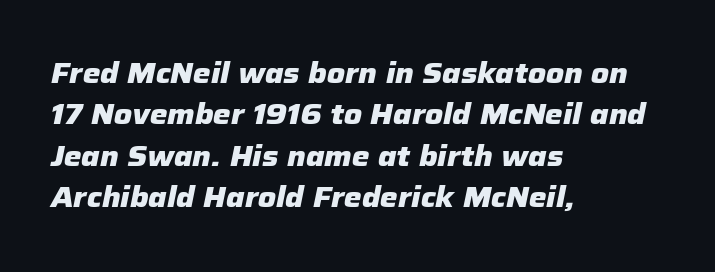
The image shows 28 px heavy type, italic (leaning right); set left-aligned, normal line spacing (1.48x), normal letter spacing, not underlined; low stroke contrast and a medium x-height.
